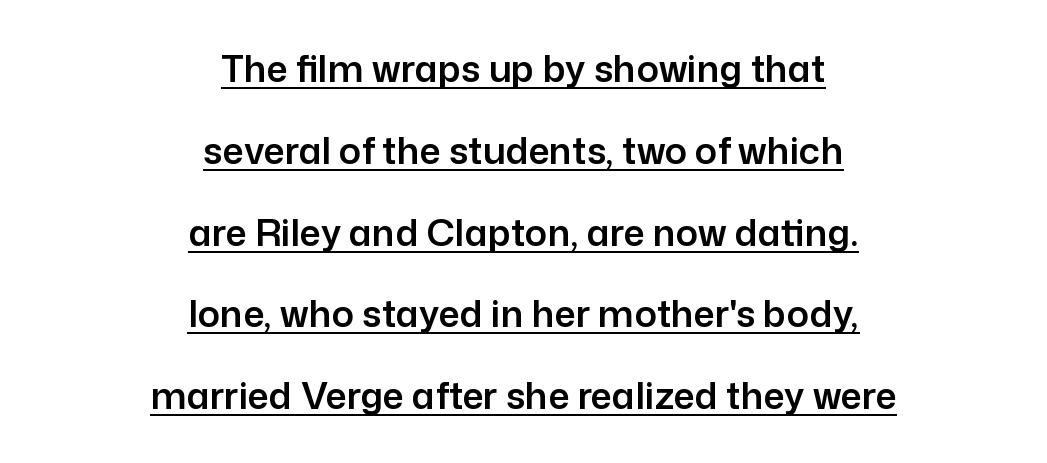
Has an underline been added? It has. Glyph-to-glyph distance matches everyday printed text. A great deal of white space separates one row of letters from the next. A typesetter would mark this as roman, not italic.
